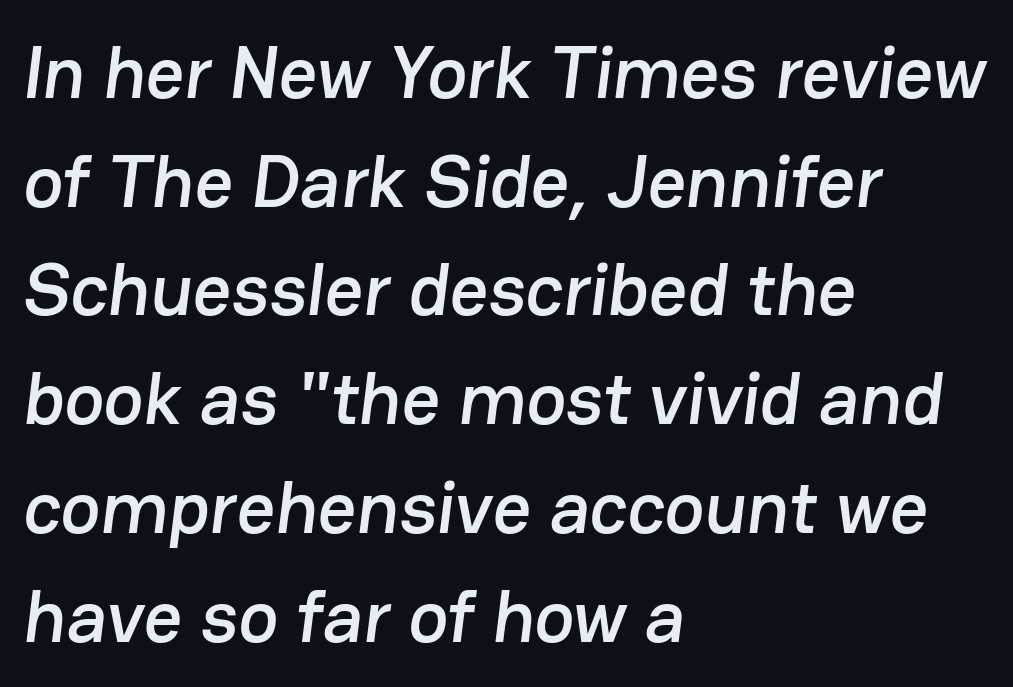
The image shows 75 px sans-serif type; set left-aligned, normal line spacing (1.45x), normal letter spacing, not underlined; low stroke contrast and a medium x-height.
